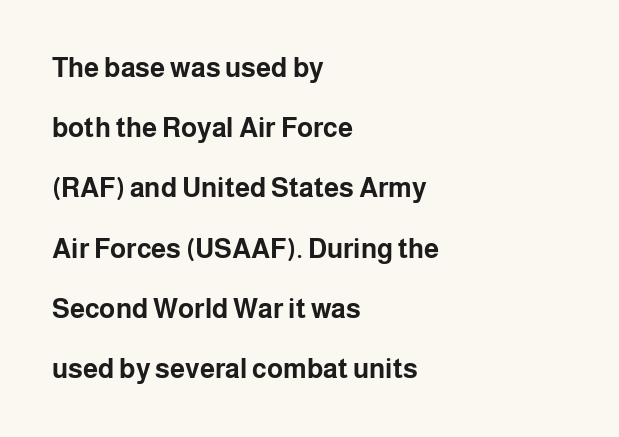
Q: Is the text bold? A: Yes.
Q: Is the text italic (slanted)? A: No, it is upright.
Q: Is the text underlined? A: No.
Q: How is the paragraph aligned? A: Left-aligned.
Q: Is the spacing between letters normal or unusually wide? A: Normal.
Q: Is the spacing between lines tight, normal or loose? A: Loose.
